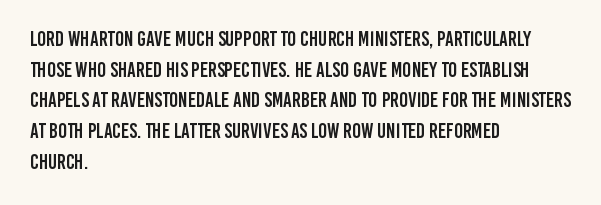
Q: Is the text italic (slanted)? A: No, it is upright.
Q: Is the text underlined? A: No.
Q: How is the paragraph aligned? A: Left-aligned.
Q: Is the spacing between letters normal or unusually wide? A: Normal.
Q: Is the spacing between lines tight, normal or loose? A: Normal.
